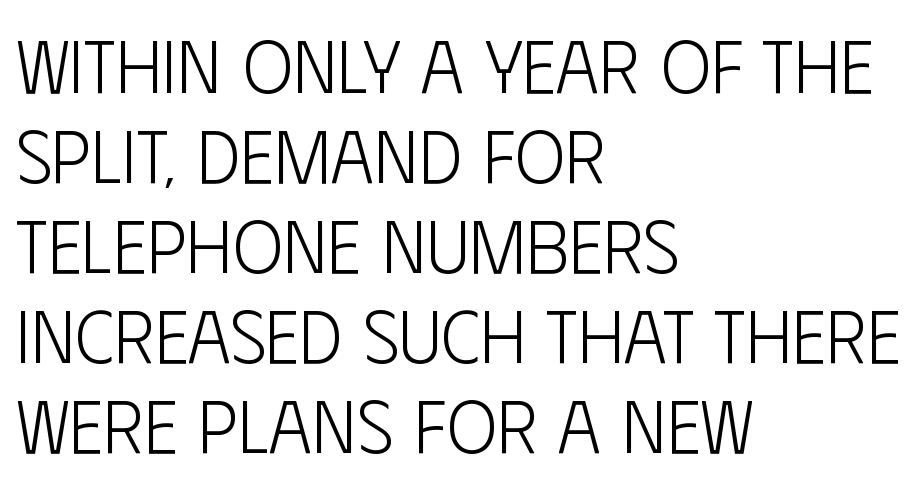
{"serif": "no", "italic": "no", "bold": "no", "weight": "light", "width": "condensed", "stroke_contrast": "low", "x_height": "large", "monospaced": "no", "underline": "no", "align": "left", "line_spacing_ratio": 1.2, "letter_spacing": "normal", "letter_spacing_em": 0.0, "glyph_px": 75}
